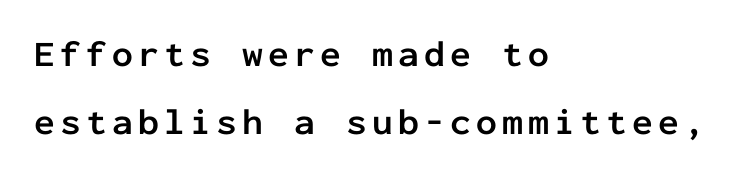
Q: Is the text bold? A: Yes.
Q: Is the text italic (slanted)? A: No, it is upright.
Q: Is the typeface a serif or a sans-serif typeface? A: Sans-serif.
Q: Is the text underlined? A: No.
Q: How is the paragraph aligned? A: Left-aligned.
Q: Width (condensed, normal, or wide)? A: Normal.
Q: Stroke contrast? A: Low.
Q: x-height? A: Medium.
Q: Monospaced? A: Yes.
